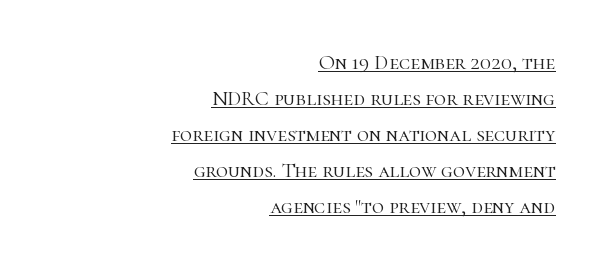
Q: Is the text bold? A: No.
Q: Is the text italic (slanted)? A: No, it is upright.
Q: Is the text underlined? A: Yes.
Q: How is the paragraph aligned? A: Right-aligned.
Q: Is the spacing between letters normal or unusually wide? A: Normal.
